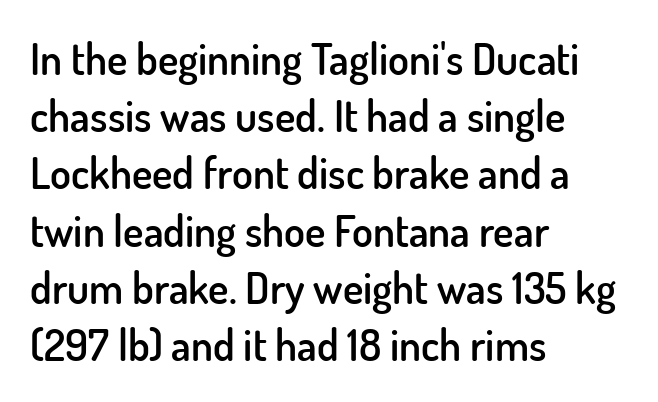
Note the varied advance widths — an 'i' is clearly narrower than an 'm'. The font's upright variant was chosen for this text. Rows of type keep a routine distance in the vertical direction. Descender tails drop into unmarked territory.
